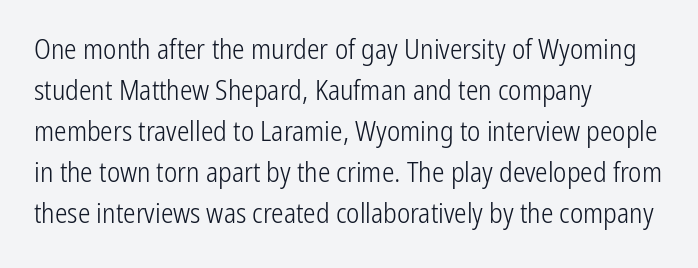
Q: Is the text bold? A: No.
Q: Is the text italic (slanted)? A: No, it is upright.
Q: Is the typeface a serif or a sans-serif typeface? A: Sans-serif.
Q: Is the text underlined? A: No.
Q: How is the paragraph aligned? A: Left-aligned.
Q: Is the spacing between letters normal or unusually wide? A: Normal.
Q: Is the spacing between lines tight, normal or loose? A: Normal.
Q: Width (condensed, normal, or wide)? A: Condensed.
Q: Stroke contrast? A: Low.
Q: x-height? A: Medium.
Q: Monospaced? A: No.
